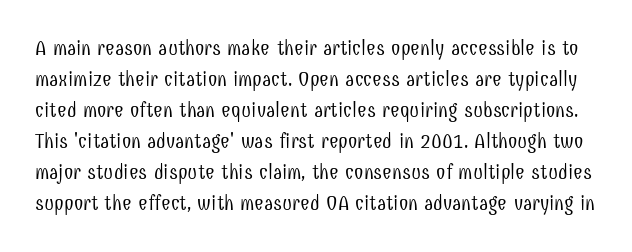
Does the lettering tilt? It doesn't — this is upright. Clear beneath every line of the passage. Normally led — the rows are evenly, conventionally spaced. Letter spacing: default. Stroke thickness stays within the range of a standard reading face or lighter.
